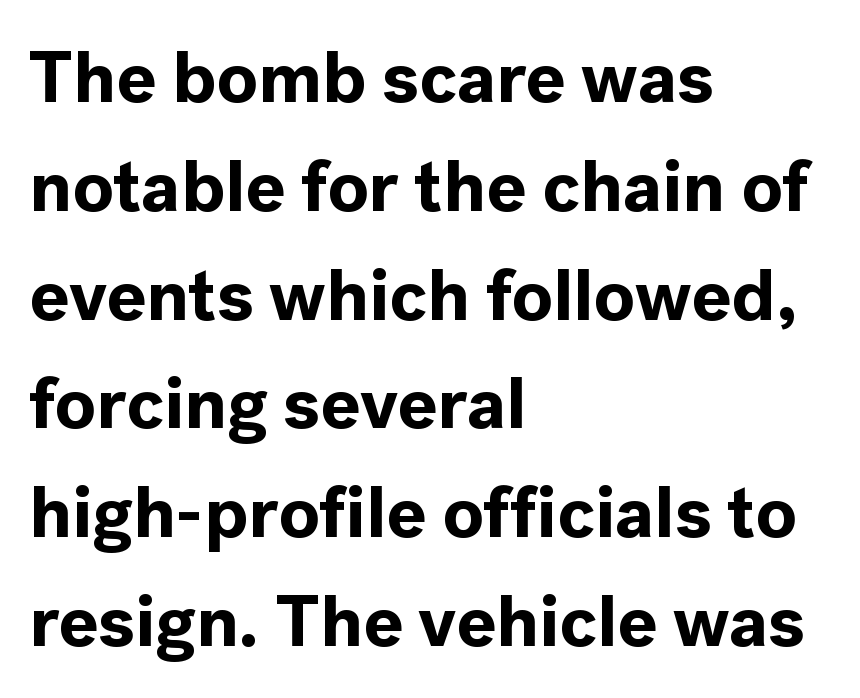
Thick stems and heavy bowls — unmistakably bold. The typeface chosen for these lines omits serifs. In terms of posture, this sample is upright. The typesetter chose a ragged-right arrangement here. How would I describe the line gaps? Plain and ordinary. This sample uses plain, unmodified letter spacing.
